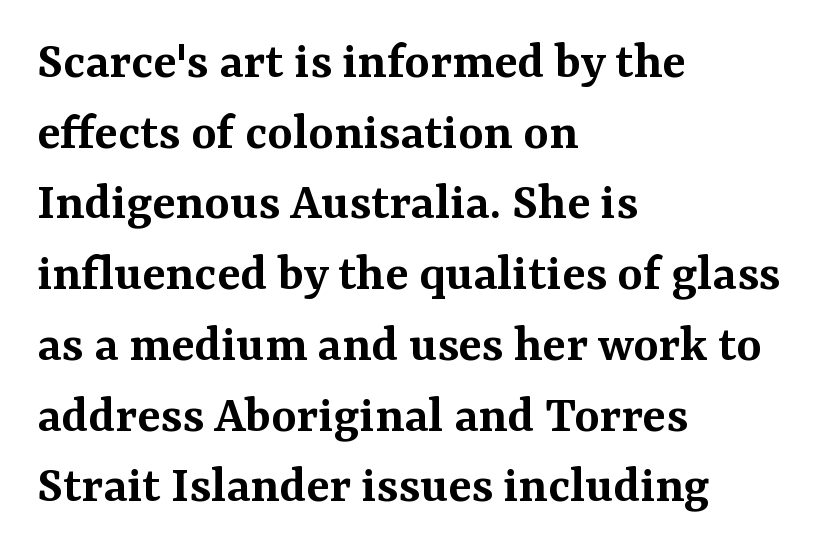
{"serif": "yes", "italic": "no", "bold": "semi", "weight": "semibold", "width": "normal", "stroke_contrast": "medium", "x_height": "medium", "monospaced": "no", "underline": "no", "align": "left", "line_spacing": "normal", "line_spacing_ratio": 1.31, "letter_spacing": "normal", "letter_spacing_em": 0.0, "glyph_px": 54}
